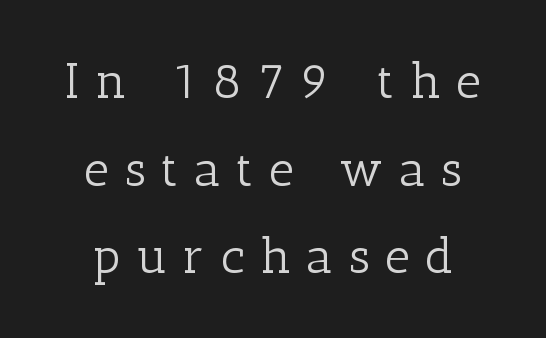
The image shows 49 px light serif type, upright; set line spacing 1.79x, unusually wide letter spacing (+0.32 em), not underlined; low stroke contrast and a medium x-height.
